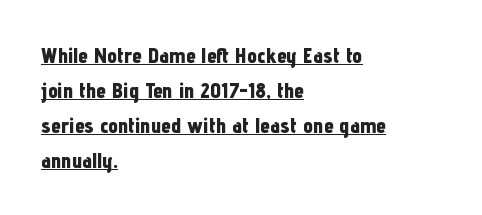
{"italic": "no", "bold": "yes", "underline": "yes", "align": "left", "line_spacing": "normal", "line_spacing_ratio": 1.59, "letter_spacing": "normal", "letter_spacing_em": 0.0, "glyph_px": 22}
